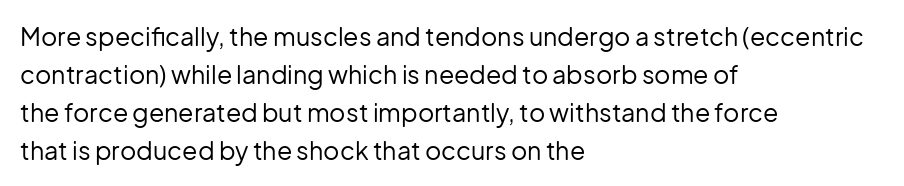
{"italic": "no", "bold": "no", "underline": "no", "align": "left", "line_spacing": "normal", "line_spacing_ratio": 1.52, "letter_spacing": "normal", "letter_spacing_em": 0.0, "glyph_px": 25}
